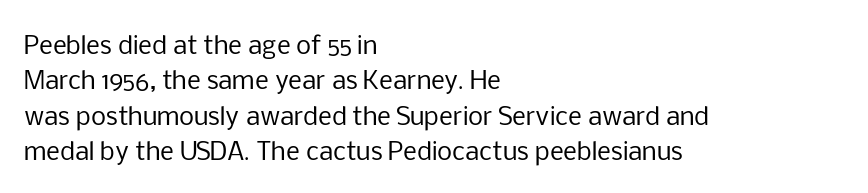
The image shows 24 px text type, upright; set left-aligned, normal line spacing (1.47x), normal letter spacing, not underlined.
